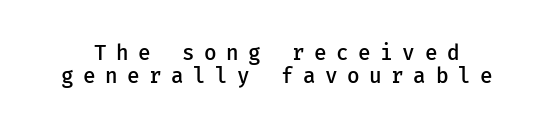
The image shows 21 px text type, upright; set tight line spacing (1.11x), unusually wide letter spacing (+0.45 em), not underlined.
